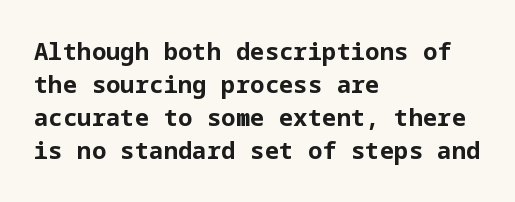
{"italic": "no", "bold": "yes", "underline": "no", "align": "left", "line_spacing": "normal", "line_spacing_ratio": 1.38, "letter_spacing": "normal", "letter_spacing_em": 0.0, "glyph_px": 24}
